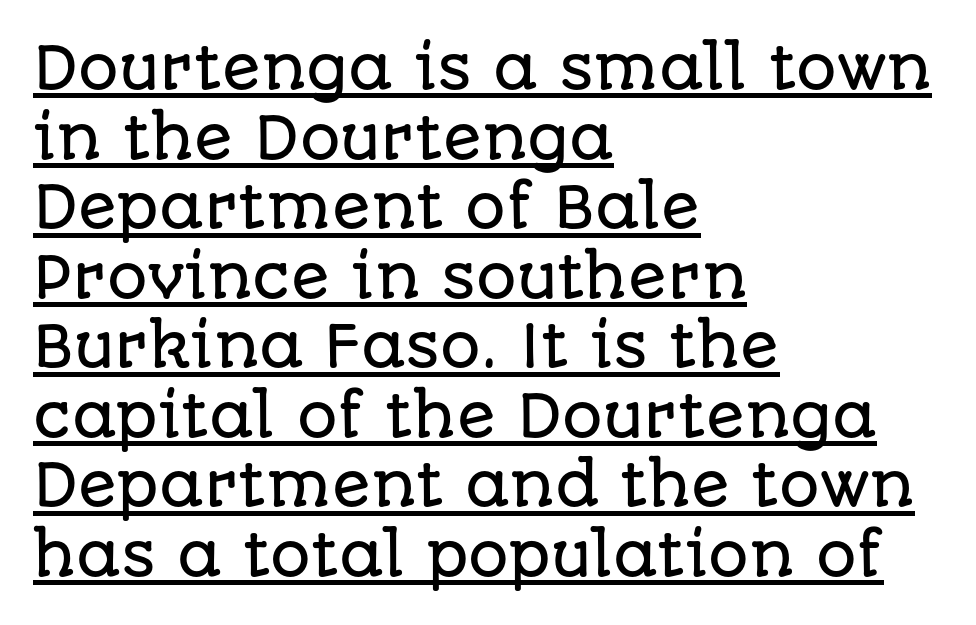
Q: Is the text italic (slanted)? A: No, it is upright.
Q: Is the typeface a serif or a sans-serif typeface? A: Sans-serif.
Q: Is the text underlined? A: Yes.
Q: How is the paragraph aligned? A: Left-aligned.
Q: Is the spacing between letters normal or unusually wide? A: Normal.
Q: Width (condensed, normal, or wide)? A: Normal.
Q: Stroke contrast? A: Low.
Q: x-height? A: Large.
Q: Monospaced? A: No.
